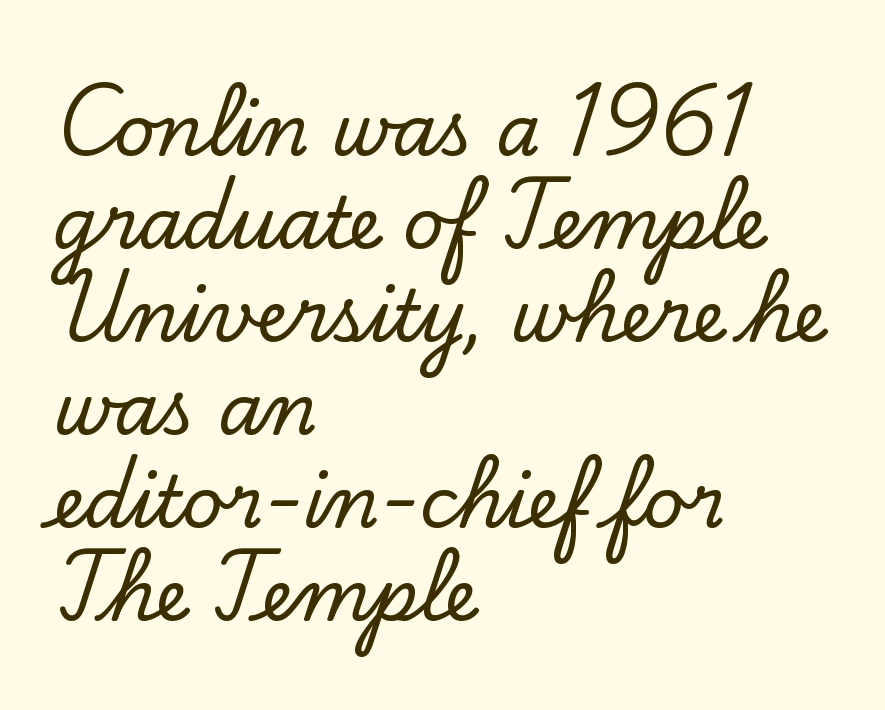
The image shows 71 px serif type; set left-aligned, normal line spacing (1.31x), normal letter spacing, not underlined; low stroke contrast and a small x-height.
